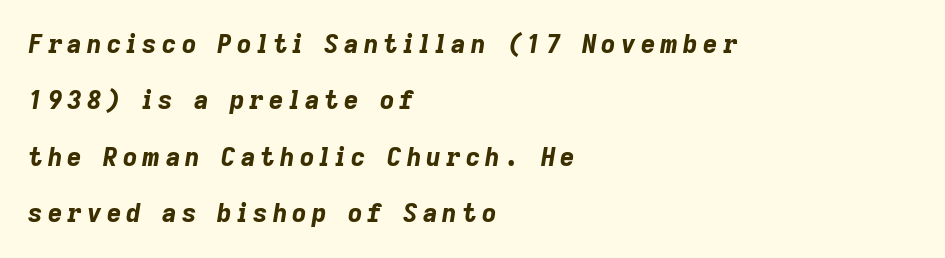
The passage shown is not underscored anywhere. Leading: increased. The ragged edge is on the right, which tells us the setting is flush left. Emphasis by weight is at full strength: bold. The rendering inserts visible extra space after every character.
